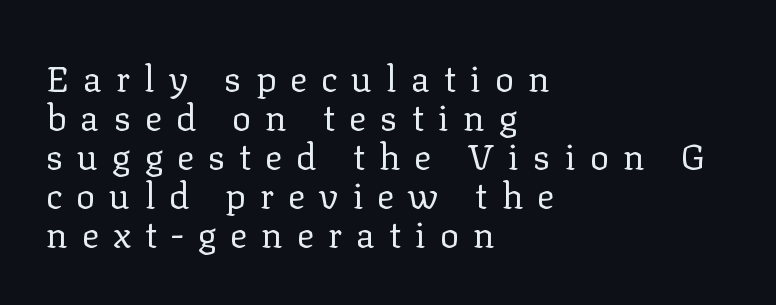
{"serif": "yes", "italic": "no", "bold": "no", "weight": "regular", "width": "normal", "stroke_contrast": "low", "x_height": "medium", "monospaced": "no", "underline": "no", "align": "left", "line_spacing": "tight", "line_spacing_ratio": 1.08, "letter_spacing": "wide", "letter_spacing_em": 0.39, "glyph_px": 36}
